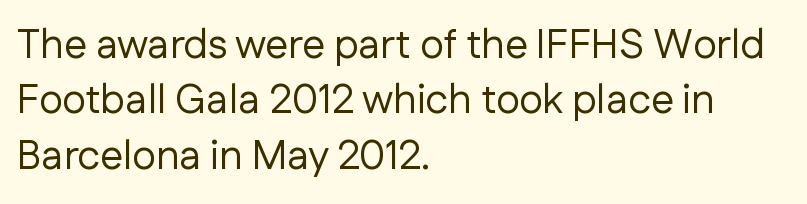
Q: Is the text bold? A: No.
Q: Is the text italic (slanted)? A: No, it is upright.
Q: Is the typeface a serif or a sans-serif typeface? A: Sans-serif.
Q: Is the text underlined? A: No.
Q: How is the paragraph aligned? A: Left-aligned.
Q: Is the spacing between letters normal or unusually wide? A: Normal.
Q: Is the spacing between lines tight, normal or loose? A: Normal.
Q: Width (condensed, normal, or wide)? A: Normal.
Q: Stroke contrast? A: Low.
Q: x-height? A: Medium.
Q: Monospaced? A: No.
